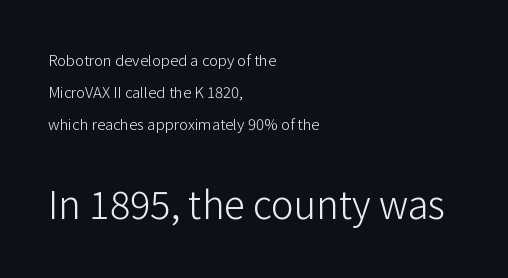
Q: Is the text bold? A: No.
Q: Is the text italic (slanted)? A: No, it is upright.
Q: Is the typeface a serif or a sans-serif typeface? A: Sans-serif.
Q: Is the text underlined? A: No.
Q: How is the paragraph aligned? A: Left-aligned.
Q: Is the spacing between letters normal or unusually wide? A: Normal.
Q: Is the spacing between lines tight, normal or loose? A: Loose.
Q: Which block of text is set in a larger size, the first (top) or the second (bottom)? A: The second (bottom) one.
Q: Width (condensed, normal, or wide)? A: Normal.
Q: Stroke contrast? A: Low.
Q: x-height? A: Medium.
Q: Monospaced? A: No.
